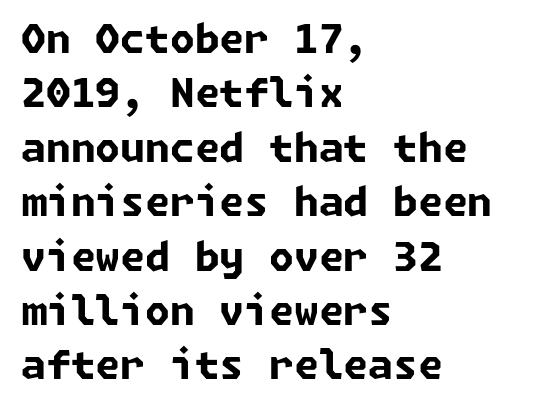
Q: Is the text bold? A: Yes.
Q: Is the typeface a serif or a sans-serif typeface? A: Sans-serif.
Q: Is the text underlined? A: No.
Q: How is the paragraph aligned? A: Left-aligned.
Q: Is the spacing between letters normal or unusually wide? A: Normal.
Q: Is the spacing between lines tight, normal or loose? A: Normal.
Q: Width (condensed, normal, or wide)? A: Normal.
Q: Stroke contrast? A: Low.
Q: x-height? A: Medium.
